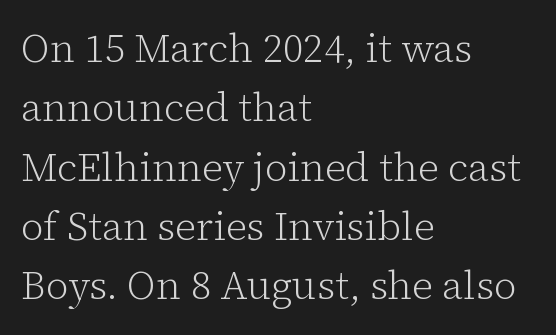
{"serif": "yes", "italic": "no", "bold": "no", "weight": "light", "width": "normal", "stroke_contrast": "low", "x_height": "medium", "monospaced": "no", "underline": "no", "align": "left", "line_spacing": "normal", "line_spacing_ratio": 1.52, "letter_spacing": "normal", "letter_spacing_em": 0.0, "glyph_px": 39}
